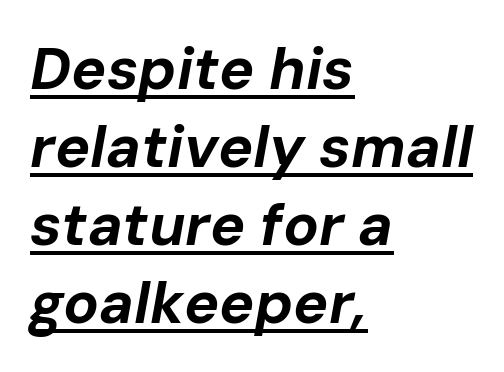
{"italic": "yes", "lean": "right", "slant_degrees": 10, "bold": "yes", "weight": "bold", "width": "normal", "stroke_contrast": "low", "x_height": "medium", "monospaced": "no", "underline": "yes", "align": "left", "line_spacing": "normal", "line_spacing_ratio": 1.32, "letter_spacing": "normal", "letter_spacing_em": 0.0, "glyph_px": 59}
